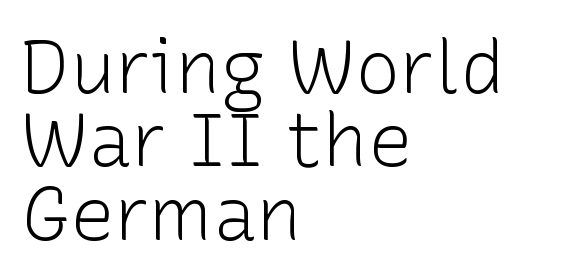
The image shows 75 px light sans-serif type, upright; set left-aligned, tight line spacing (0.98x), normal letter spacing, not underlined; low stroke contrast and a medium x-height.
